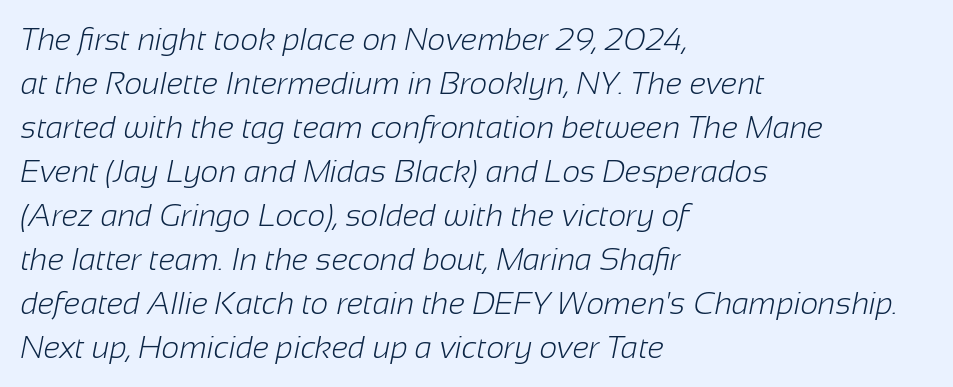
The image shows 31 px light sans-serif type; set left-aligned, normal line spacing (1.42x), normal letter spacing, not underlined; low stroke contrast and a medium x-height.
